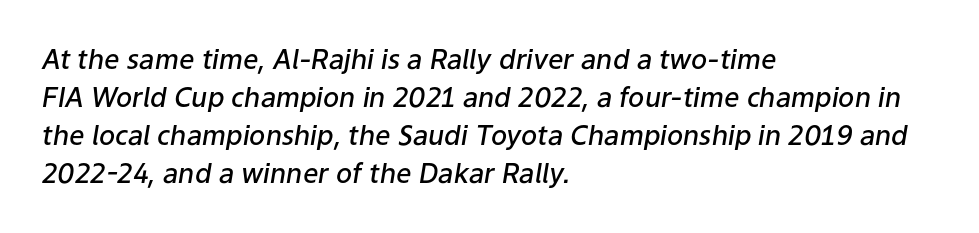
The image shows 27 px text type, italic (leaning right); set left-aligned, normal line spacing (1.41x), normal letter spacing, not underlined.
